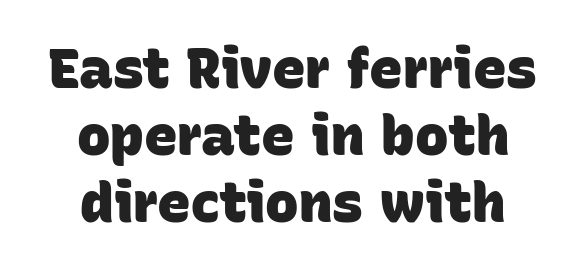
{"serif": "no", "bold": "yes", "weight": "heavy", "width": "normal", "stroke_contrast": "low", "x_height": "large", "monospaced": "no", "underline": "no", "align": "center", "line_spacing_ratio": 1.2, "letter_spacing": "normal", "letter_spacing_em": 0.0, "glyph_px": 56}
